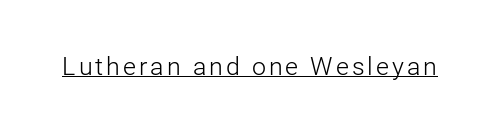
The image shows 25 px text type, upright; set underlined.
